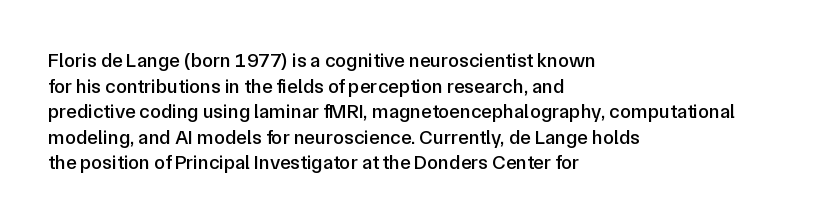
The image shows 20 px text type, upright; set left-aligned, normal line spacing (1.28x), normal letter spacing, not underlined.
